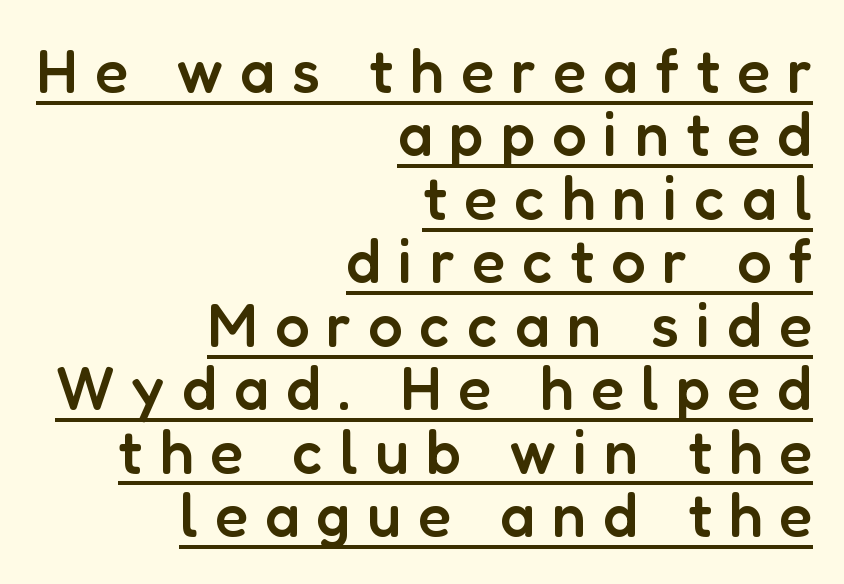
Decoration check: the copy is underlined. The face used here is rendered with a markedly widened letterfit. Is the type bold? Partly — it's a semibold, heavier than regular but not fully bold. Where is the straight margin? On the right. Stroke terminals: plain, sans-serif.
